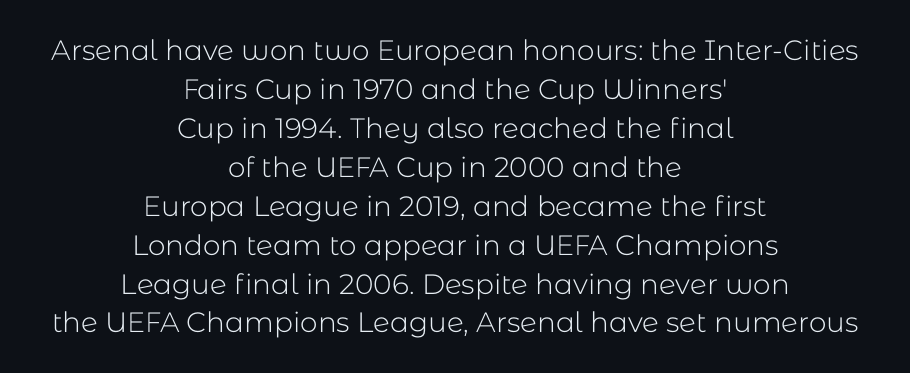
The image shows 28 px light sans-serif type, upright; set centered, normal line spacing (1.39x), normal letter spacing, not underlined; low stroke contrast and a medium x-height.
